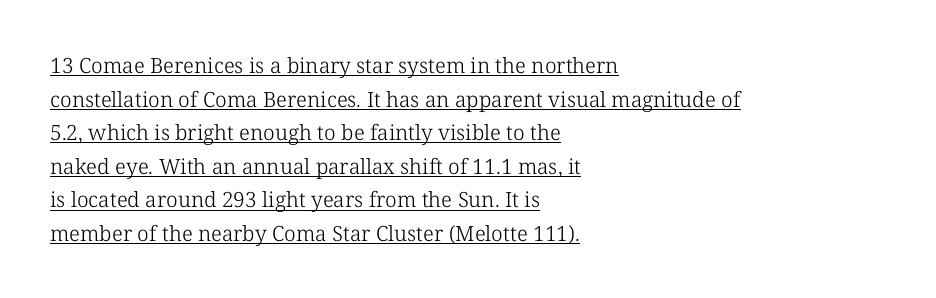
Q: Is the text bold? A: No.
Q: Is the text italic (slanted)? A: No, it is upright.
Q: Is the text underlined? A: Yes.
Q: How is the paragraph aligned? A: Left-aligned.
Q: Is the spacing between letters normal or unusually wide? A: Normal.
Q: Is the spacing between lines tight, normal or loose? A: Normal.
